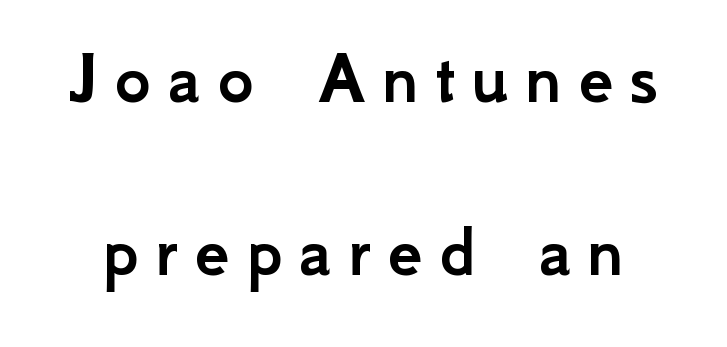
{"serif": "no", "italic": "no", "width": "normal", "stroke_contrast": "low", "x_height": "small", "monospaced": "no", "underline": "no", "line_spacing": "loose", "line_spacing_ratio": 2.22, "letter_spacing": "wide", "letter_spacing_em": 0.2, "glyph_px": 78}
